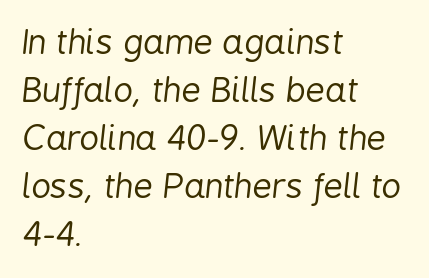
The image shows 34 px regular-weight, condensed type, italic (leaning right); set left-aligned, normal line spacing (1.41x), normal letter spacing, not underlined; low stroke contrast and a medium x-height.
